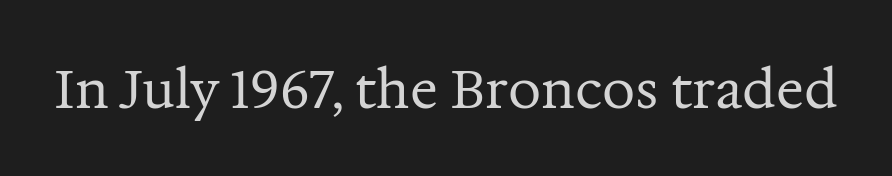
Q: Is the text bold? A: No.
Q: Is the text italic (slanted)? A: No, it is upright.
Q: Is the typeface a serif or a sans-serif typeface? A: Serif.
Q: Is the text underlined? A: No.
Q: Is the spacing between letters normal or unusually wide? A: Normal.
Q: Width (condensed, normal, or wide)? A: Normal.
Q: Stroke contrast? A: Medium.
Q: x-height? A: Medium.
Q: Monospaced? A: No.
